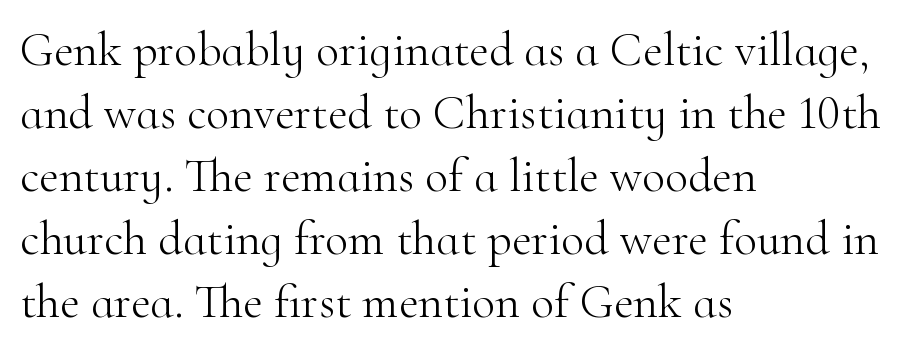
{"serif": "yes", "italic": "no", "bold": "no", "weight": "light", "width": "normal", "stroke_contrast": "high", "x_height": "small", "monospaced": "no", "underline": "no", "align": "left", "line_spacing": "normal", "line_spacing_ratio": 1.31, "letter_spacing": "normal", "letter_spacing_em": 0.0, "glyph_px": 48}
